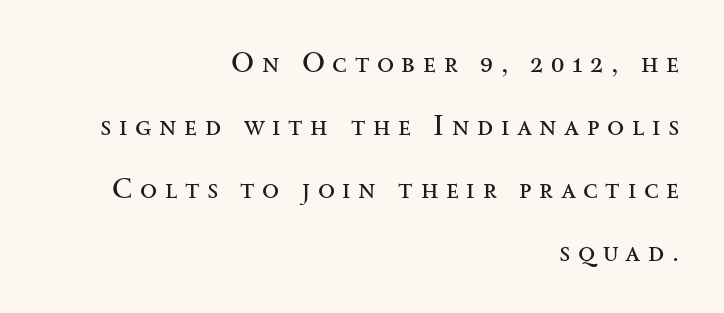
The image shows 28 px regular-weight, wide serif type, upright; set right-aligned, loose line spacing (2.25x), unusually wide letter spacing (+0.27 em), not underlined; medium stroke contrast and a small x-height.
